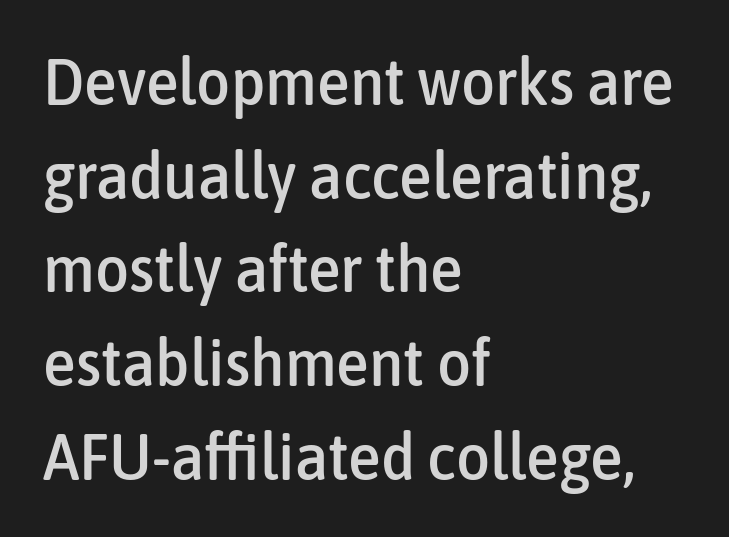
The image shows 66 px condensed sans-serif type, upright; set left-aligned, normal line spacing (1.42x), normal letter spacing, not underlined; low stroke contrast and a medium x-height.
